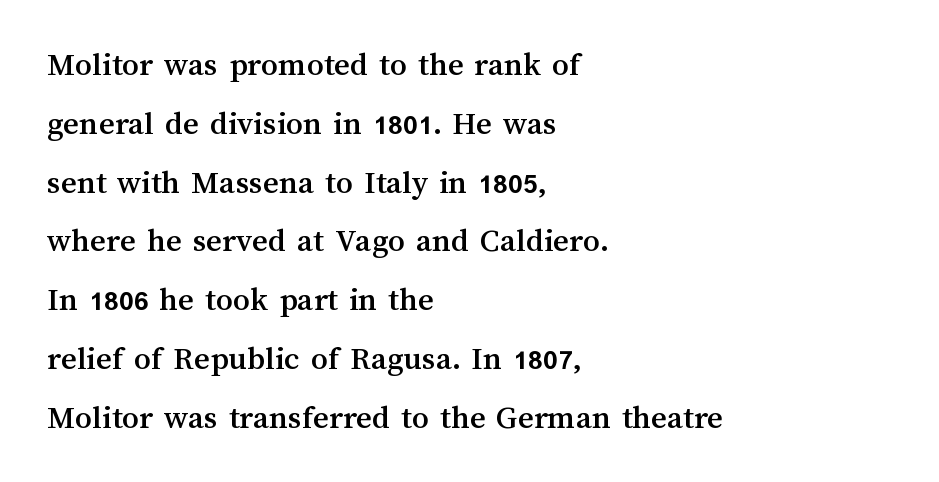
{"italic": "no", "width": "normal", "stroke_contrast": "medium", "x_height": "medium", "monospaced": "no", "underline": "no", "align": "left", "line_spacing_ratio": 1.73, "letter_spacing": "normal", "letter_spacing_em": 0.0, "glyph_px": 34}
